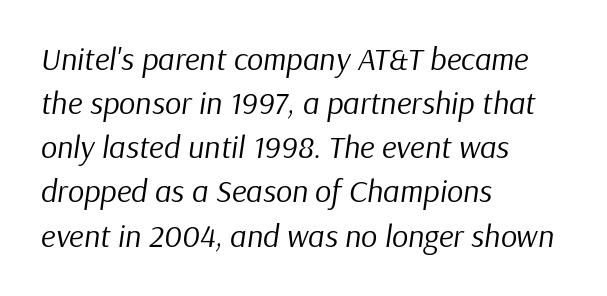
The image shows 32 px regular-weight type, italic (leaning right); set left-aligned, normal line spacing (1.38x), normal letter spacing, not underlined; low stroke contrast and a medium x-height.
